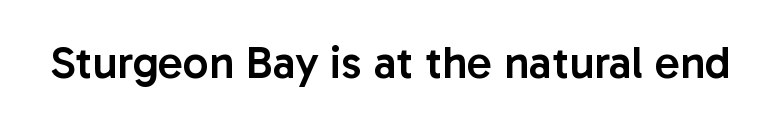
Q: Is the text bold? A: Semi-bold.
Q: Is the text italic (slanted)? A: No, it is upright.
Q: Is the typeface a serif or a sans-serif typeface? A: Sans-serif.
Q: Is the text underlined? A: No.
Q: Is the spacing between letters normal or unusually wide? A: Normal.
Q: Width (condensed, normal, or wide)? A: Normal.
Q: Stroke contrast? A: Low.
Q: x-height? A: Medium.
Q: Monospaced? A: No.
